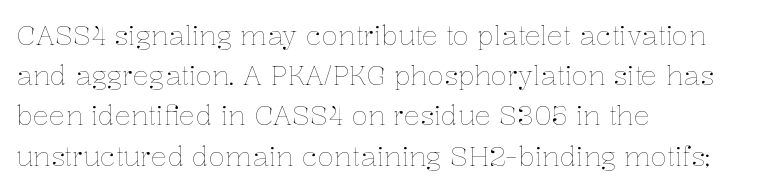
The image shows 27 px text type, upright; set left-aligned, normal line spacing (1.49x), normal letter spacing, not underlined.
